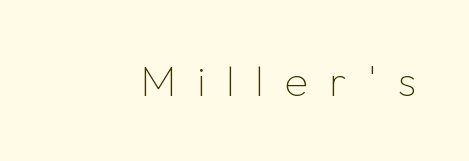
{"serif": "no", "italic": "no", "bold": "no", "weight": "thin", "width": "normal", "stroke_contrast": "low", "x_height": "medium", "monospaced": "no", "underline": "no", "letter_spacing": "wide", "letter_spacing_em": 0.49, "glyph_px": 43}
